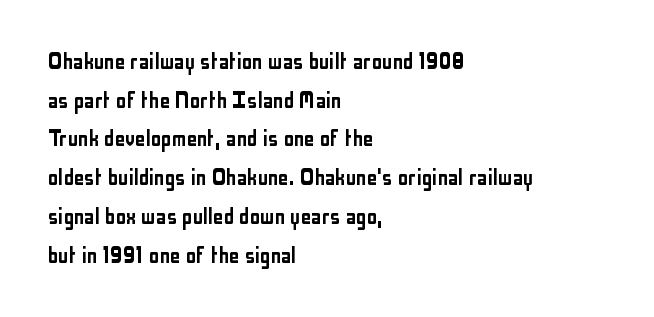
The image shows 26 px text type, upright; set left-aligned, normal line spacing (1.49x), normal letter spacing, not underlined.
